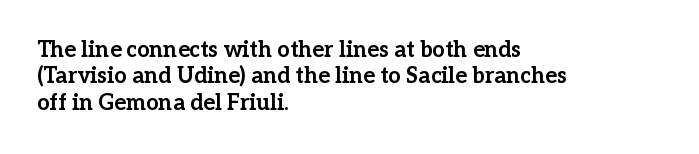
The image shows 22 px bold type, upright; set left-aligned, line spacing 1.2x, normal letter spacing, not underlined.
